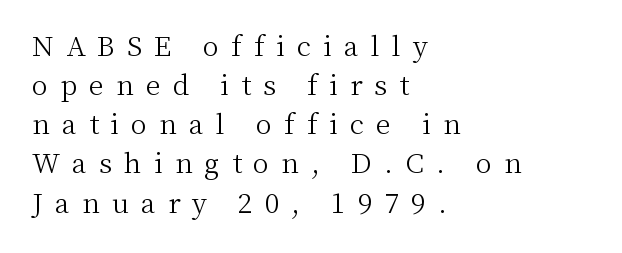
The image shows 27 px text type, upright; set left-aligned, normal line spacing (1.45x), unusually wide letter spacing (+0.45 em), not underlined.
